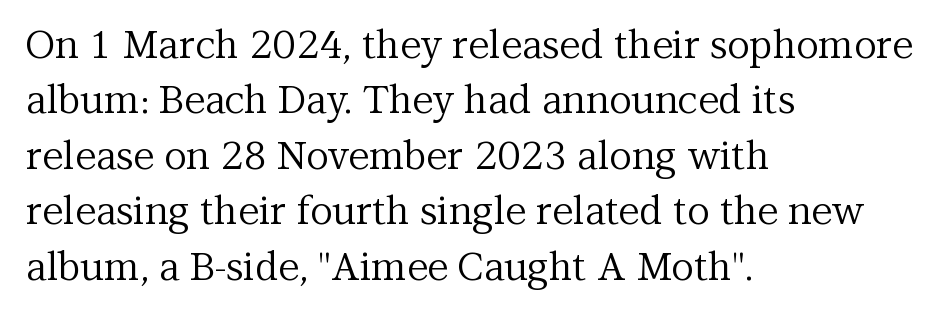
{"serif": "yes", "italic": "no", "bold": "no", "weight": "regular", "width": "normal", "stroke_contrast": "medium", "x_height": "medium", "monospaced": "no", "underline": "no", "align": "left", "line_spacing": "normal", "line_spacing_ratio": 1.42, "letter_spacing": "normal", "letter_spacing_em": 0.0, "glyph_px": 39}
